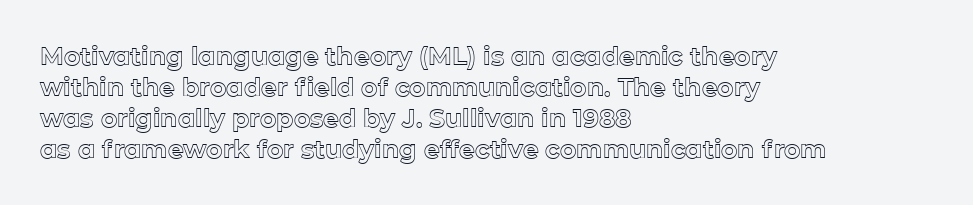
Q: Is the text italic (slanted)? A: No, it is upright.
Q: Is the text underlined? A: No.
Q: How is the paragraph aligned? A: Left-aligned.
Q: Is the spacing between letters normal or unusually wide? A: Normal.
